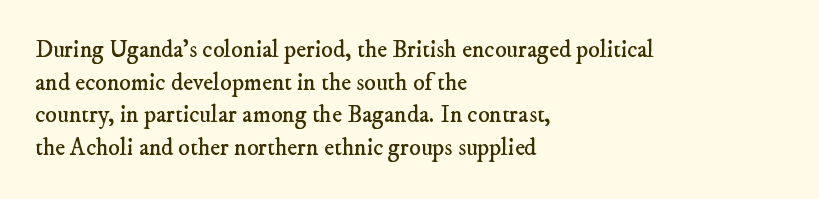
The image shows 24 px text type; set left-aligned, normal line spacing (1.36x), normal letter spacing, not underlined.
